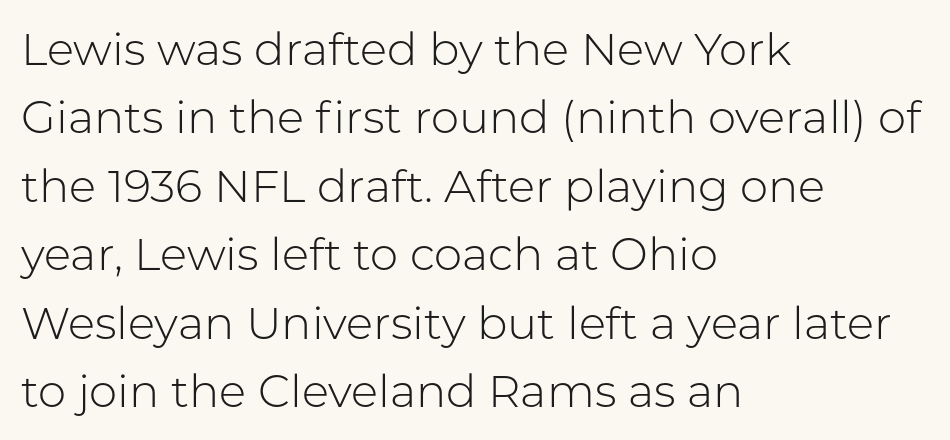
The area under the type is left untouched. A typesetter would call this leading conventional body-copy spacing. Where is the straight margin? On the left. What stands out about the letter spacing? Nothing — it is the standard amount. To sum up the face: it is a sans, with no serifs. Do the letters lean? They stand straight.
